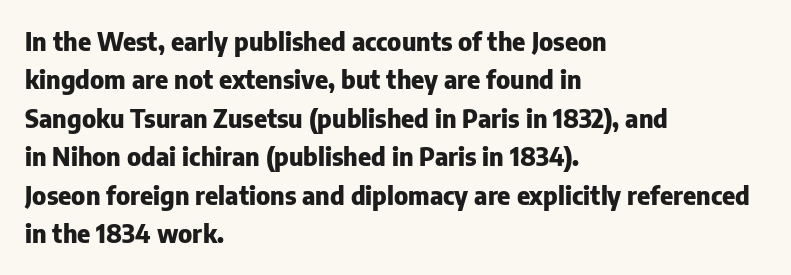
The image shows 25 px bold type, upright; set left-aligned, normal line spacing (1.54x), normal letter spacing, not underlined.
